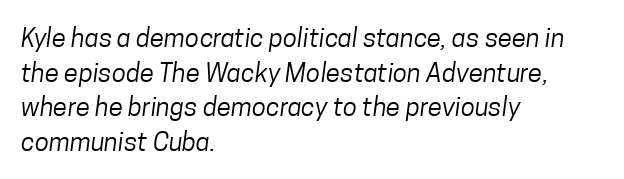
The image shows 26 px text type; set left-aligned, normal line spacing (1.33x), normal letter spacing, not underlined.
